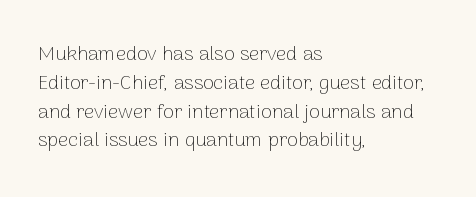
{"italic": "no", "bold": "no", "underline": "no", "align": "left", "line_spacing": "normal", "line_spacing_ratio": 1.44, "letter_spacing": "normal", "letter_spacing_em": 0.0, "glyph_px": 20}
